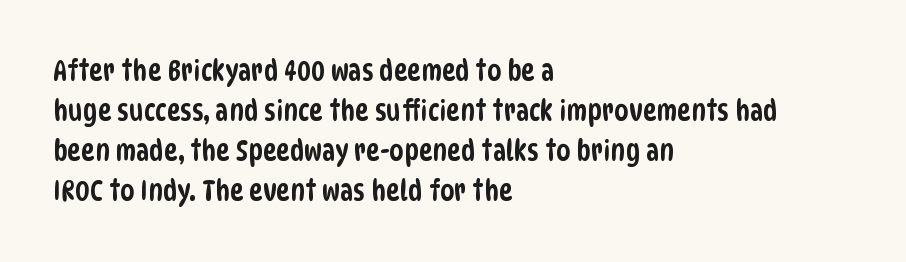
Q: Is the typeface a serif or a sans-serif typeface? A: Sans-serif.
Q: Is the text underlined? A: No.
Q: How is the paragraph aligned? A: Left-aligned.
Q: Is the spacing between letters normal or unusually wide? A: Normal.
Q: Is the spacing between lines tight, normal or loose? A: Normal.
Q: Width (condensed, normal, or wide)? A: Condensed.
Q: Stroke contrast? A: Low.
Q: x-height? A: Large.
Q: Monospaced? A: No.
